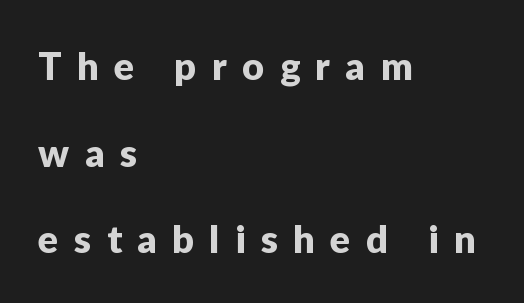
{"serif": "no", "italic": "no", "width": "normal", "stroke_contrast": "low", "x_height": "medium", "monospaced": "no", "underline": "no", "align": "left", "line_spacing": "loose", "line_spacing_ratio": 2.28, "letter_spacing": "wide", "letter_spacing_em": 0.41, "glyph_px": 38}
